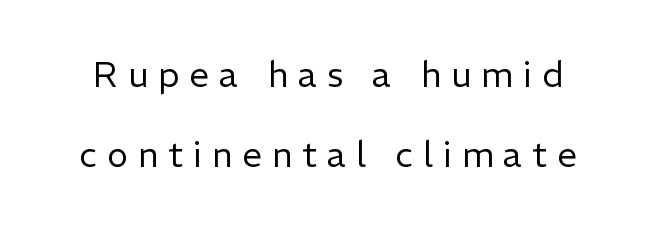
The image shows 35 px regular-weight sans-serif type, upright; set loose line spacing (2.29x), unusually wide letter spacing (+0.29 em), not underlined; low stroke contrast and a medium x-height.
